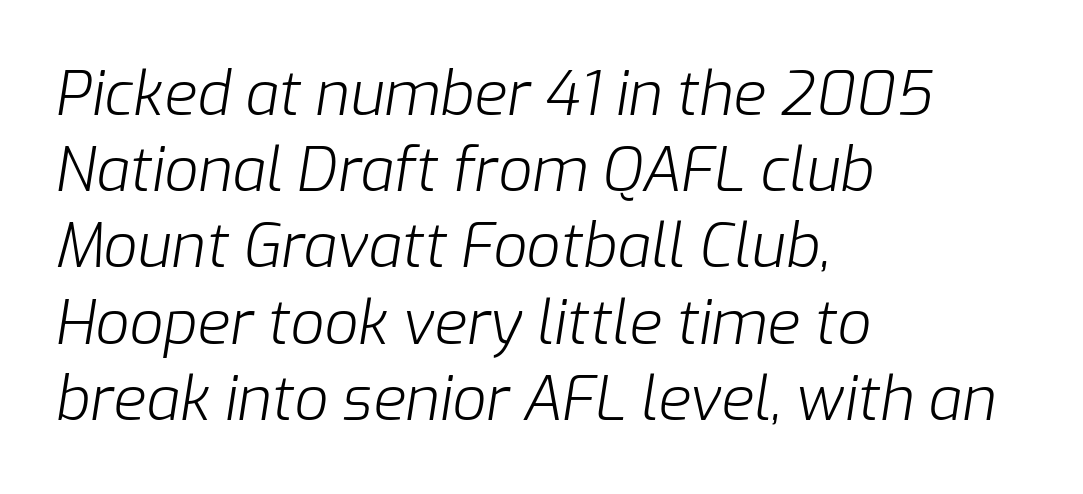
Q: Is the text bold? A: No.
Q: Is the text italic (slanted)? A: Yes, it leans right by about 9 degrees.
Q: Is the text underlined? A: No.
Q: How is the paragraph aligned? A: Left-aligned.
Q: Is the spacing between letters normal or unusually wide? A: Normal.
Q: Is the spacing between lines tight, normal or loose? A: Normal.
Q: Width (condensed, normal, or wide)? A: Normal.
Q: Stroke contrast? A: Low.
Q: x-height? A: Medium.
Q: Monospaced? A: No.
